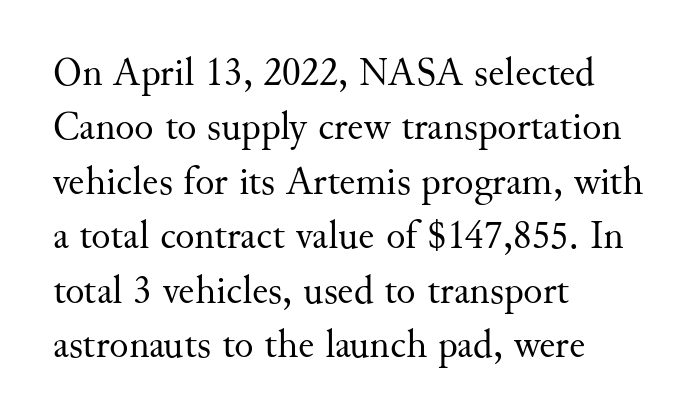
The strip under each line holds only bare page. The cut favours lightness, reaching ordinary text weight at its darkest. To sum up the face: it has serifs. This sample uses plain, unmodified letter spacing. These lines are set flush left with a ragged right edge. This is the regular roman posture of the typeface.
